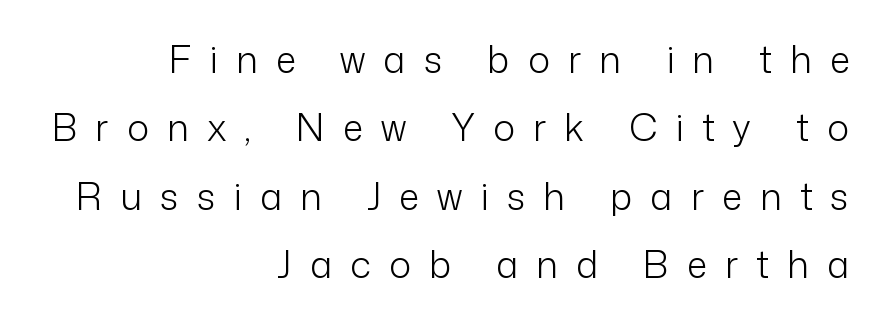
Q: Is the text bold? A: No.
Q: Is the text italic (slanted)? A: No, it is upright.
Q: Is the typeface a serif or a sans-serif typeface? A: Sans-serif.
Q: Is the text underlined? A: No.
Q: How is the paragraph aligned? A: Right-aligned.
Q: Is the spacing between letters normal or unusually wide? A: Unusually wide.
Q: Width (condensed, normal, or wide)? A: Normal.
Q: Stroke contrast? A: Low.
Q: x-height? A: Medium.
Q: Monospaced? A: No.
